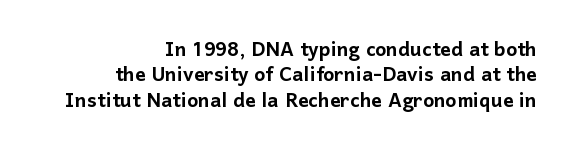
The image shows 26 px text type, upright; set right-aligned, tight line spacing (0.98x), normal letter spacing, not underlined.
